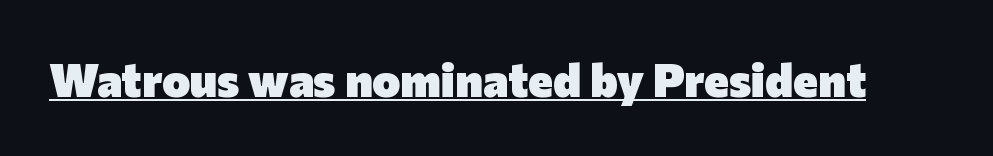
Q: Is the text bold? A: Yes.
Q: Is the text italic (slanted)? A: No, it is upright.
Q: Is the typeface a serif or a sans-serif typeface? A: Sans-serif.
Q: Is the text underlined? A: Yes.
Q: Is the spacing between letters normal or unusually wide? A: Normal.
Q: Width (condensed, normal, or wide)? A: Normal.
Q: Stroke contrast? A: Low.
Q: x-height? A: Medium.
Q: Monospaced? A: No.
